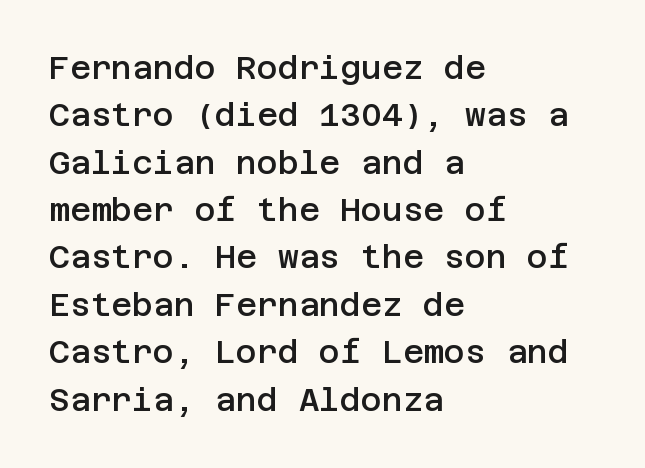
The image shows 32 px semibold sans-serif type, upright; set left-aligned, normal line spacing (1.48x), normal letter spacing, not underlined; low stroke contrast and a large x-height.
